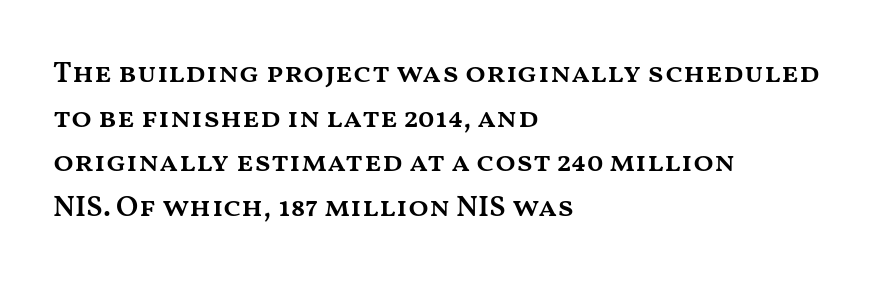
Italic: no, the glyphs are upright roman. You could not count columns in this text — the font is proportionally spaced. The typesetting leans somewhat heavy: a semibold. Honestly, there is no underline to notice here at all. The rendering uses a moderate line-height, typical for paragraphs.
